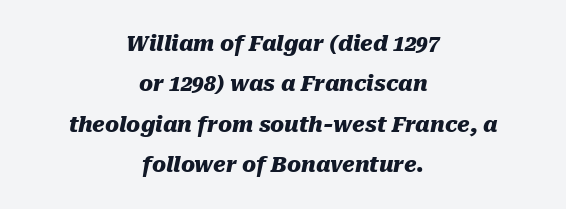
Students, observe: this is what heavily led, spacious text looks like. Anything drawn beneath the words? Only blank space. In terms of letterspacing, this is plain default setting. On the weight axis this lands at bold, roughly 700. The whole block is typeset with a tilt.
